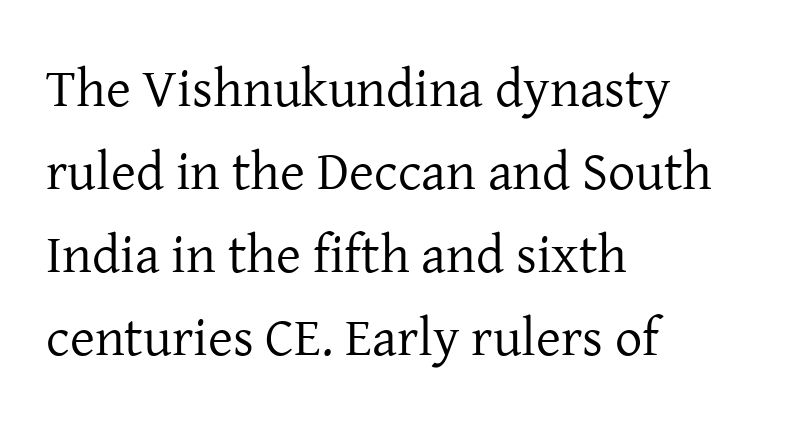
{"serif": "yes", "italic": "no", "bold": "no", "weight": "regular", "width": "normal", "stroke_contrast": "low", "x_height": "medium", "monospaced": "no", "underline": "no", "align": "left", "line_spacing": "normal", "line_spacing_ratio": 1.54, "letter_spacing": "normal", "letter_spacing_em": 0.0, "glyph_px": 54}
